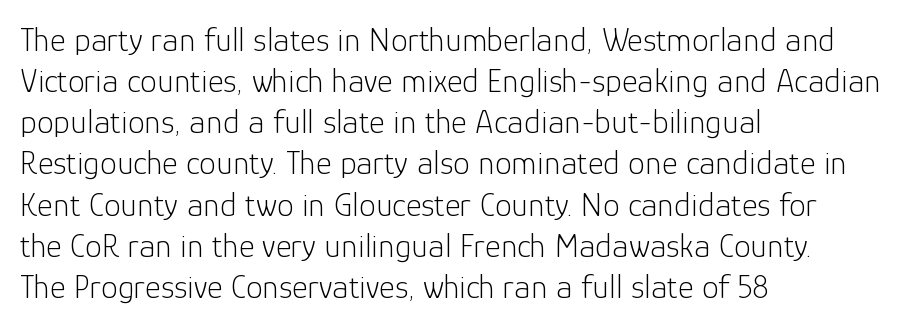
Q: Is the text bold? A: No.
Q: Is the text italic (slanted)? A: No, it is upright.
Q: Is the typeface a serif or a sans-serif typeface? A: Sans-serif.
Q: Is the text underlined? A: No.
Q: How is the paragraph aligned? A: Left-aligned.
Q: Is the spacing between letters normal or unusually wide? A: Normal.
Q: Width (condensed, normal, or wide)? A: Normal.
Q: Stroke contrast? A: Low.
Q: x-height? A: Medium.
Q: Monospaced? A: No.
